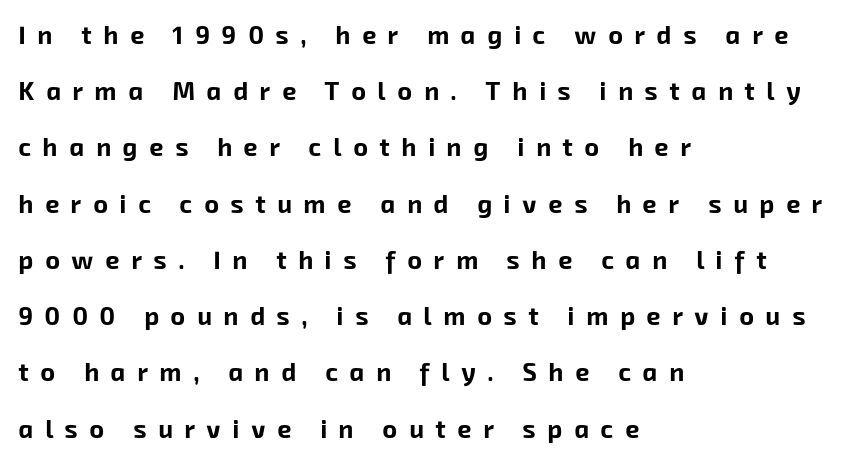
{"bold": "yes", "underline": "no", "align": "left", "line_spacing": "loose", "line_spacing_ratio": 2.25, "letter_spacing": "wide", "letter_spacing_em": 0.47, "glyph_px": 25}
